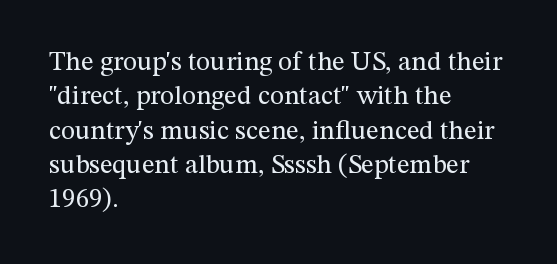
The image shows 27 px text type, upright; set left-aligned, normal line spacing (1.27x), normal letter spacing, not underlined.
